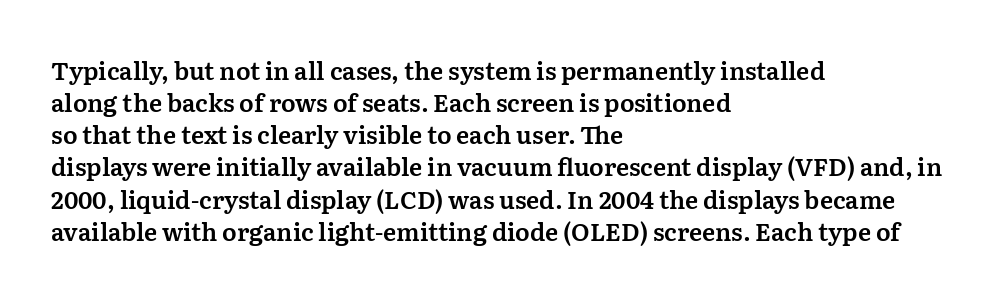
{"italic": "no", "underline": "no", "align": "left", "line_spacing": "normal", "line_spacing_ratio": 1.34, "letter_spacing": "normal", "letter_spacing_em": 0.0, "glyph_px": 24}
